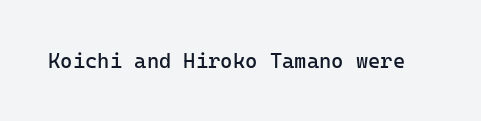
Q: Is the text bold? A: No.
Q: Is the text italic (slanted)? A: No, it is upright.
Q: Is the text underlined? A: No.
Q: Is the spacing between letters normal or unusually wide? A: Normal.
